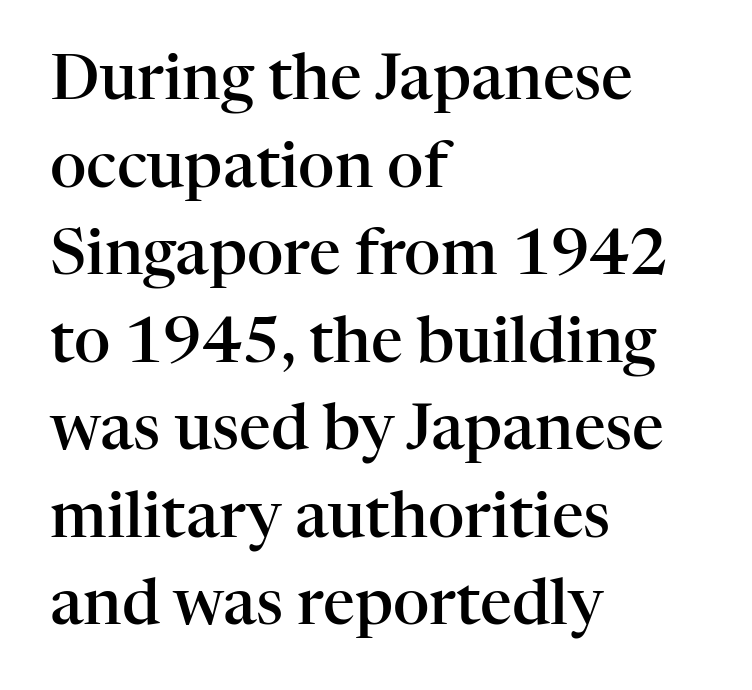
The image shows 63 px semibold serif type, upright; set left-aligned, normal line spacing (1.39x), normal letter spacing, not underlined; high stroke contrast and a medium x-height.
